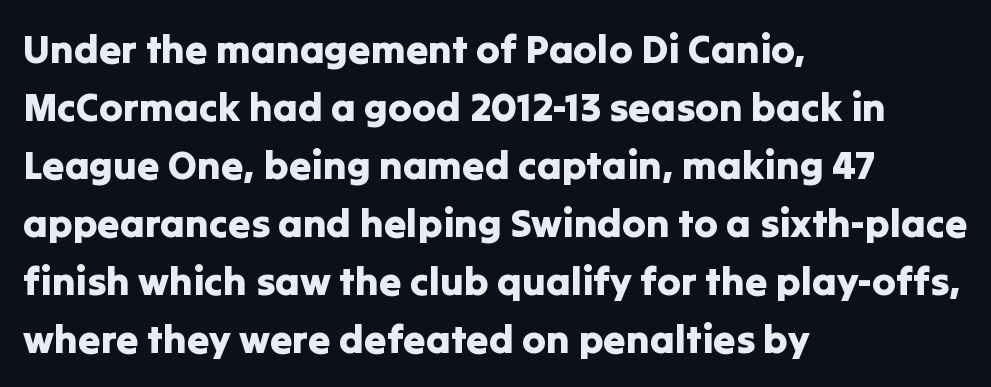
The image shows 40 px sans-serif type, upright; set left-aligned, normal line spacing (1.45x), normal letter spacing, not underlined; low stroke contrast and a medium x-height.
